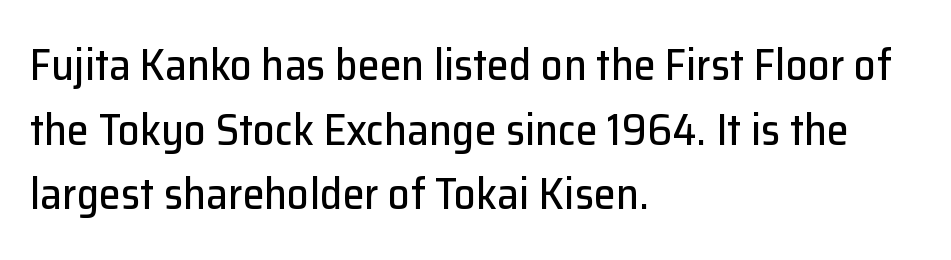
This sample has the flowing, uneven cadence of proportional lettering. Examine the stroke ends and you'll find no serifs. These lines are set flush left with a ragged right edge. A clean baseline with only descenders dipping below it. What stands out about the letter spacing? Nothing — it is the standard amount.
